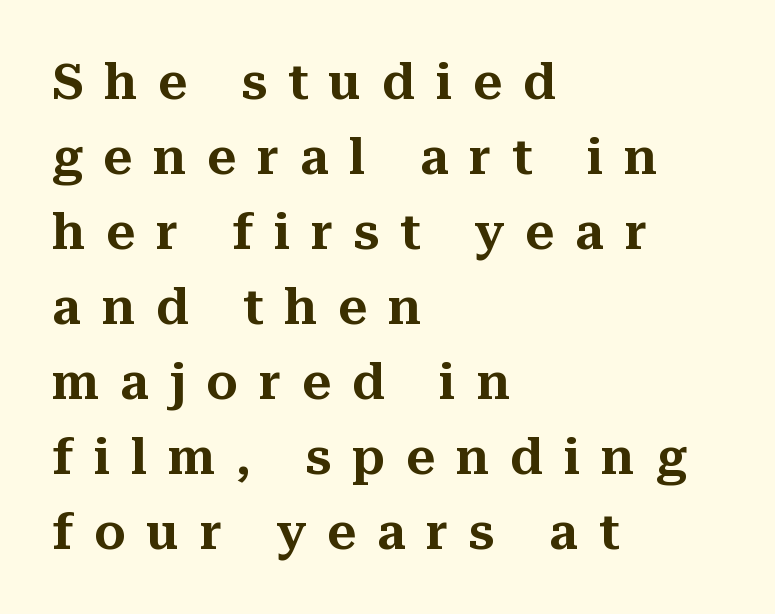
{"serif": "yes", "italic": "no", "width": "normal", "stroke_contrast": "medium", "x_height": "medium", "monospaced": "no", "underline": "no", "align": "left", "line_spacing": "normal", "line_spacing_ratio": 1.5, "letter_spacing": "wide", "letter_spacing_em": 0.42, "glyph_px": 50}
